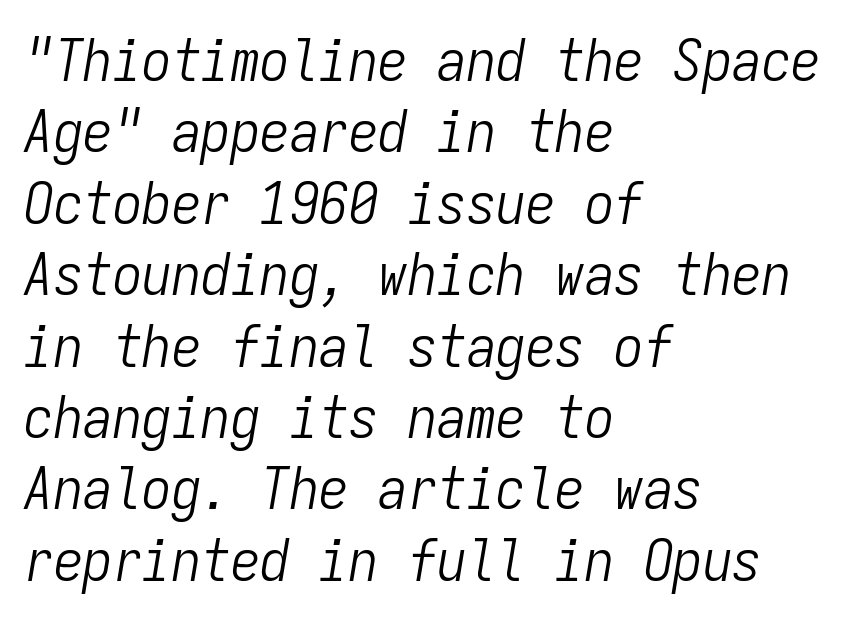
Inter-character spacing is left at the font's built-in metrics. Vertical stems look standard width or narrower in stroke. Alignment: flush left. A clean baseline with only descenders dipping below it. The whole block is typeset with a tilt.
